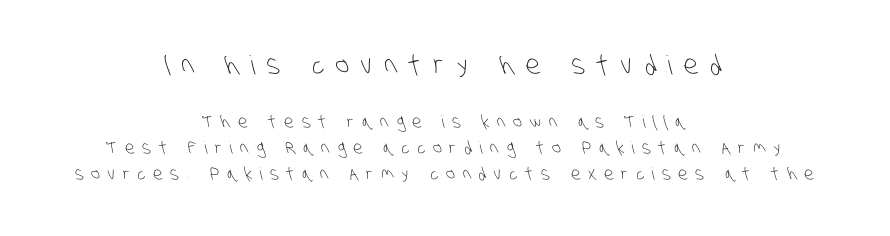
The image shows 26 px text type; set centered, normal line spacing (1.54x), unusually wide letter spacing (+0.46 em), not underlined; the first (top) block is 1.53x larger.
